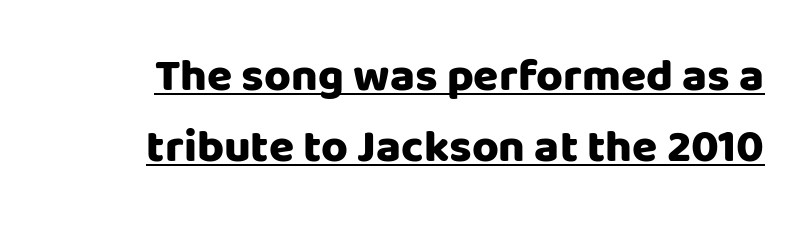
Note the varied advance widths — an 'i' is clearly narrower than an 'm'. Grotesque or geometric, the face here clearly has no serifs. Underlined type. These lines carry a lot of weight — the face is fully bold. One glance says typical: line gaps are just what's usual. Between one letter and the next there's only the usual sliver of space.
